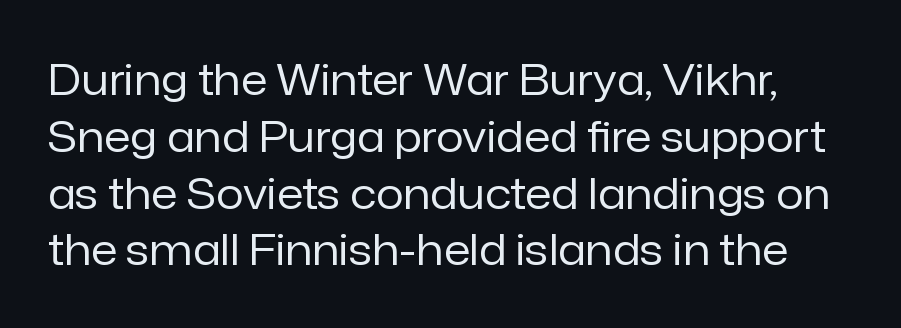
Q: Is the text bold? A: No.
Q: Is the text italic (slanted)? A: No, it is upright.
Q: Is the typeface a serif or a sans-serif typeface? A: Sans-serif.
Q: Is the text underlined? A: No.
Q: Is the spacing between letters normal or unusually wide? A: Normal.
Q: Is the spacing between lines tight, normal or loose? A: Normal.
Q: Width (condensed, normal, or wide)? A: Normal.
Q: Stroke contrast? A: Low.
Q: x-height? A: Medium.
Q: Monospaced? A: No.
